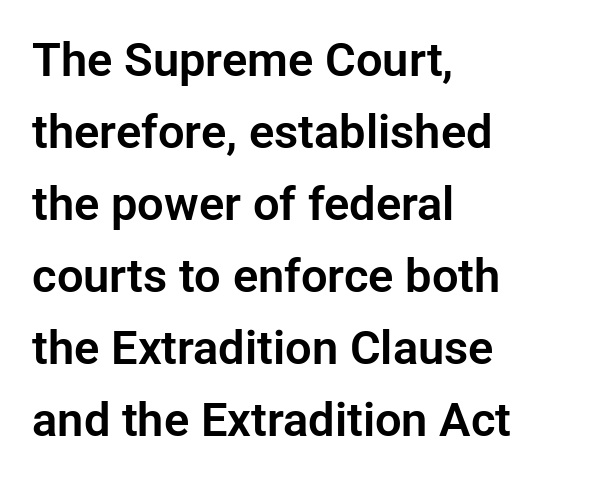
Q: Is the text italic (slanted)? A: No, it is upright.
Q: Is the typeface a serif or a sans-serif typeface? A: Sans-serif.
Q: Is the text underlined? A: No.
Q: How is the paragraph aligned? A: Left-aligned.
Q: Is the spacing between letters normal or unusually wide? A: Normal.
Q: Is the spacing between lines tight, normal or loose? A: Normal.
Q: Width (condensed, normal, or wide)? A: Normal.
Q: Stroke contrast? A: Low.
Q: x-height? A: Medium.
Q: Monospaced? A: No.
